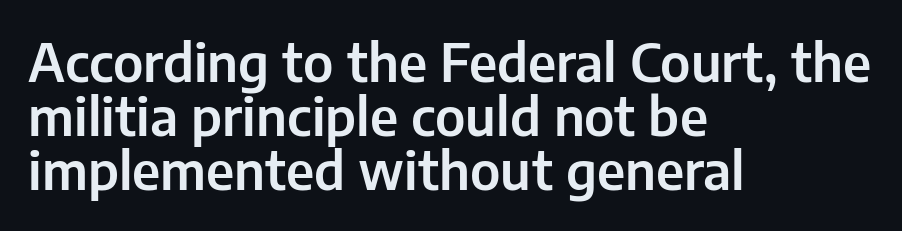
The image shows 52 px sans-serif type, upright; set left-aligned, tight line spacing (1.04x), normal letter spacing, not underlined; low stroke contrast and a medium x-height.
